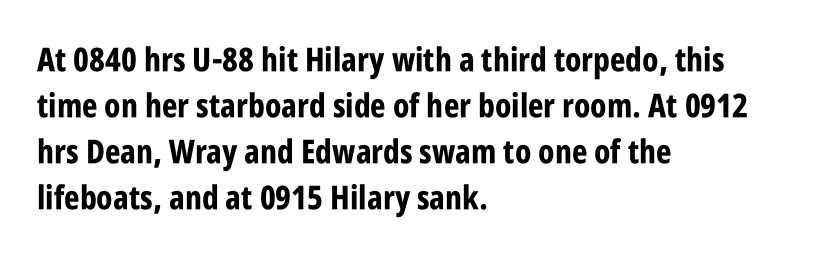
{"serif": "no", "italic": "no", "bold": "yes", "weight": "bold", "width": "condensed", "stroke_contrast": "low", "x_height": "large", "monospaced": "no", "underline": "no", "align": "left", "line_spacing": "normal", "line_spacing_ratio": 1.39, "letter_spacing": "normal", "letter_spacing_em": 0.0, "glyph_px": 33}
